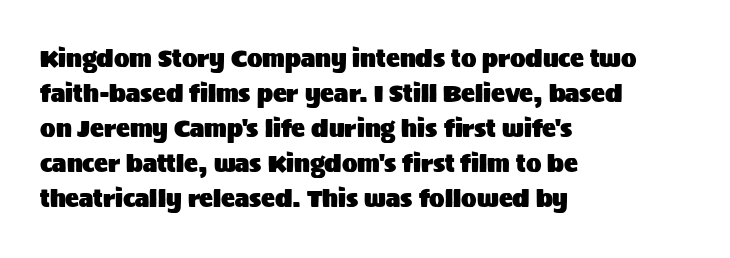
The image shows 23 px text type, upright; set left-aligned, normal line spacing (1.52x), normal letter spacing, not underlined.
